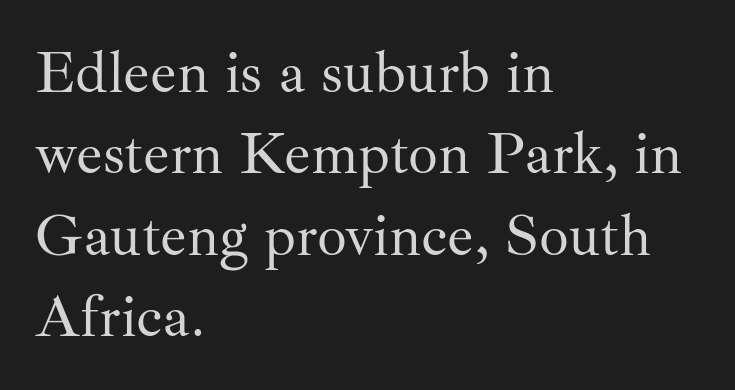
Q: Is the text bold? A: No.
Q: Is the text italic (slanted)? A: No, it is upright.
Q: Is the typeface a serif or a sans-serif typeface? A: Serif.
Q: Is the text underlined? A: No.
Q: How is the paragraph aligned? A: Left-aligned.
Q: Is the spacing between letters normal or unusually wide? A: Normal.
Q: Is the spacing between lines tight, normal or loose? A: Normal.
Q: Width (condensed, normal, or wide)? A: Normal.
Q: Stroke contrast? A: Medium.
Q: x-height? A: Small.
Q: Monospaced? A: No.
